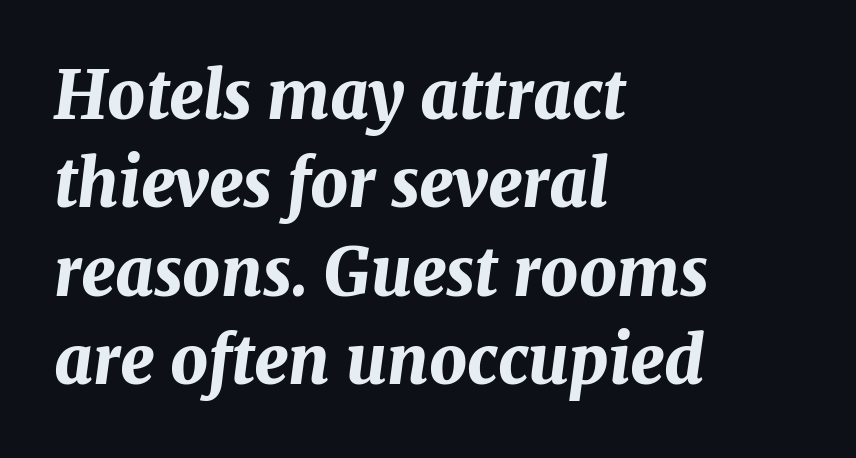
{"italic": "yes", "lean": "right", "slant_degrees": 7, "bold": "yes", "weight": "bold", "width": "normal", "stroke_contrast": "medium", "x_height": "medium", "monospaced": "no", "underline": "no", "align": "left", "line_spacing": "normal", "line_spacing_ratio": 1.34, "letter_spacing": "normal", "letter_spacing_em": 0.0, "glyph_px": 66}
